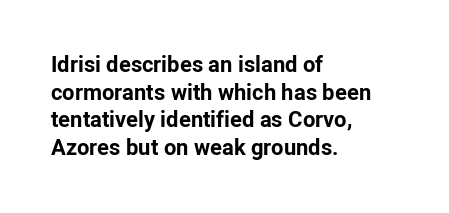
{"italic": "no", "bold": "yes", "underline": "no", "align": "left", "line_spacing": "normal", "line_spacing_ratio": 1.26, "letter_spacing": "normal", "letter_spacing_em": 0.0, "glyph_px": 22}
